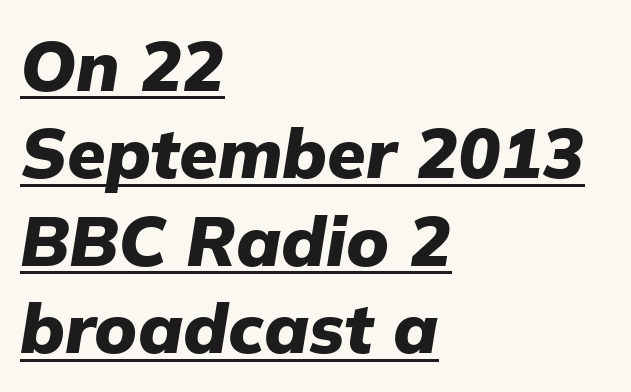
Q: Is the text bold? A: Yes.
Q: Is the text italic (slanted)? A: Yes, it leans right by about 9 degrees.
Q: Is the text underlined? A: Yes.
Q: How is the paragraph aligned? A: Left-aligned.
Q: Is the spacing between letters normal or unusually wide? A: Normal.
Q: Is the spacing between lines tight, normal or loose? A: Normal.
Q: Width (condensed, normal, or wide)? A: Normal.
Q: Stroke contrast? A: Low.
Q: x-height? A: Medium.
Q: Monospaced? A: No.
